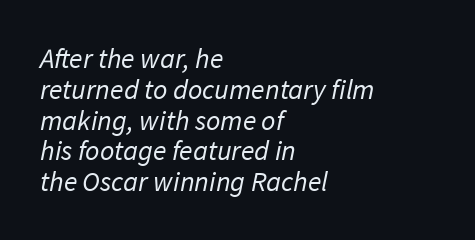
{"serif": "no", "bold": "no", "weight": "regular", "width": "normal", "stroke_contrast": "low", "x_height": "medium", "monospaced": "no", "underline": "no", "align": "left", "line_spacing": "tight", "line_spacing_ratio": 1.1, "letter_spacing": "normal", "letter_spacing_em": 0.0, "glyph_px": 28}
